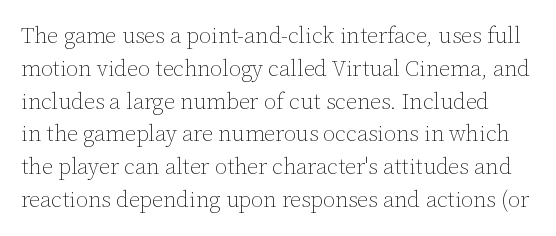
The image shows 22 px text type, upright; set normal line spacing (1.49x), normal letter spacing, not underlined.
